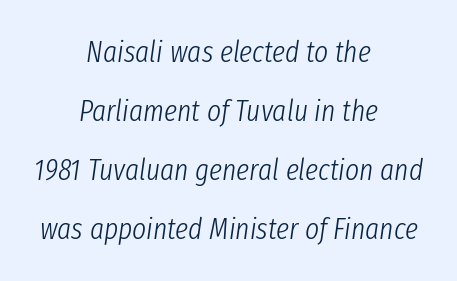
The image shows 30 px light, condensed type, italic (leaning right); set centered, loose line spacing (1.97x), normal letter spacing, not underlined; low stroke contrast and a medium x-height.
